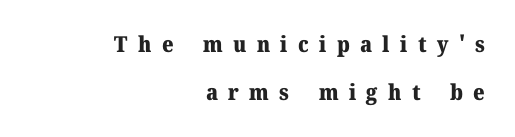
The image shows 22 px bold type, upright; set right-aligned, loose line spacing (2.18x), unusually wide letter spacing (+0.47 em), not underlined.
